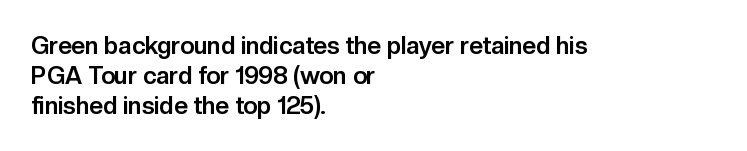
Every character sits straight up, as roman type does. This rendering uses left alignment, leaving the right contour irregular. Letters rest on an invisible, unmarked baseline. The passage shown has conventional tracking throughout. Pretty heavy lettering here — definitely bold.
